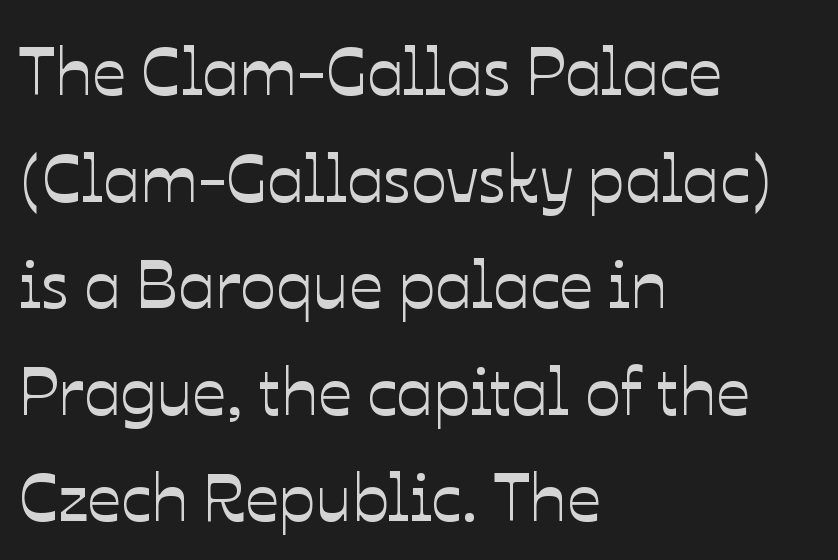
{"italic": "no", "width": "normal", "stroke_contrast": "low", "x_height": "medium", "monospaced": "no", "underline": "no", "align": "left", "line_spacing": "normal", "line_spacing_ratio": 1.59, "letter_spacing": "normal", "letter_spacing_em": 0.0, "glyph_px": 67}
